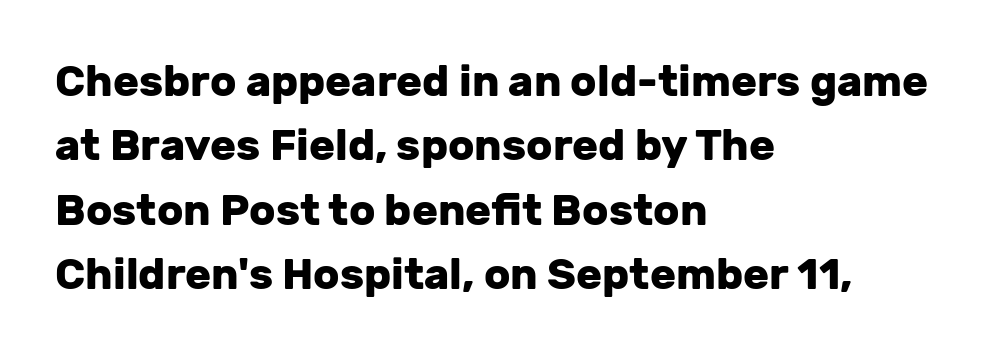
{"serif": "no", "italic": "no", "bold": "yes", "weight": "heavy", "width": "normal", "stroke_contrast": "low", "x_height": "medium", "monospaced": "no", "underline": "no", "align": "left", "line_spacing": "normal", "line_spacing_ratio": 1.5, "letter_spacing": "normal", "letter_spacing_em": 0.0, "glyph_px": 43}
